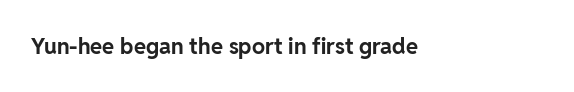
Q: Is the text bold? A: Yes.
Q: Is the text italic (slanted)? A: No, it is upright.
Q: Is the text underlined? A: No.
Q: Is the spacing between letters normal or unusually wide? A: Normal.
